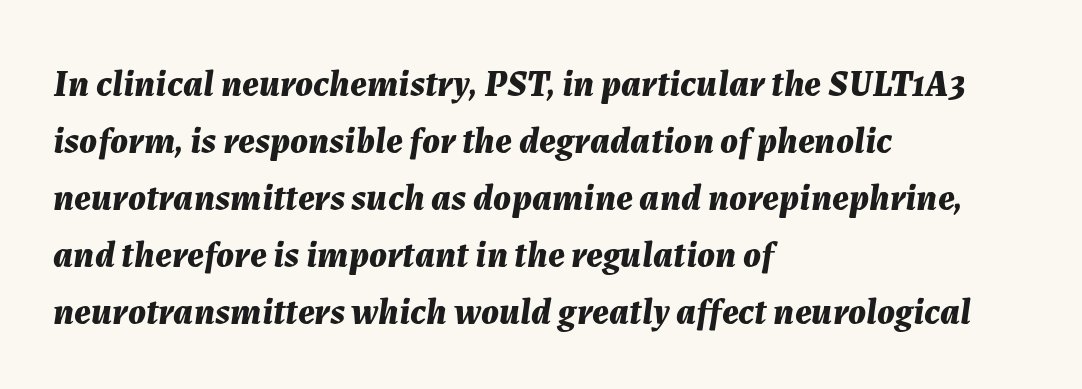
Q: Is the text bold? A: Yes.
Q: Is the text italic (slanted)? A: Yes, it leans right by about 7 degrees.
Q: Is the text underlined? A: No.
Q: How is the paragraph aligned? A: Left-aligned.
Q: Is the spacing between letters normal or unusually wide? A: Normal.
Q: Is the spacing between lines tight, normal or loose? A: Normal.
Q: Width (condensed, normal, or wide)? A: Normal.
Q: Stroke contrast? A: Medium.
Q: x-height? A: Medium.
Q: Monospaced? A: No.
